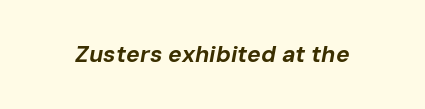
{"italic": "yes", "lean": "right", "slant_degrees": 10, "bold": "yes", "underline": "no", "letter_spacing": "normal", "letter_spacing_em": 0.0, "glyph_px": 23}
